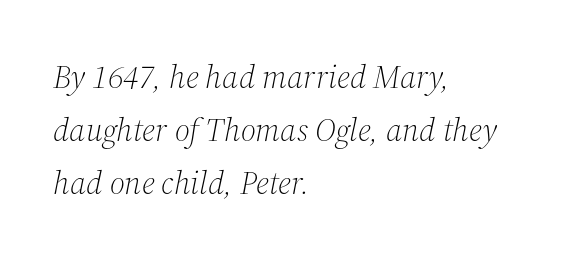
The image shows 33 px light serif type, italic (leaning right); set left-aligned, normal line spacing (1.61x), normal letter spacing, not underlined; medium stroke contrast and a medium x-height.
